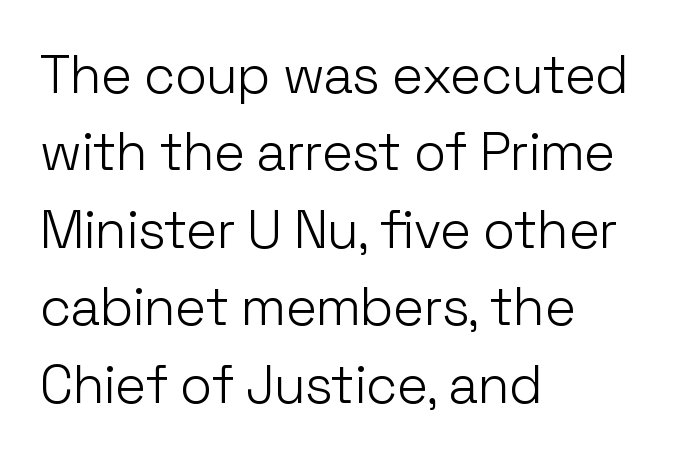
These lines were composed using upright roman letters. Serif or sans? Sans — the stroke terminals are bare. Vertical spacing — default. The zone under the glyphs is completely vacant. The paragraph shown leans on its left margin.
